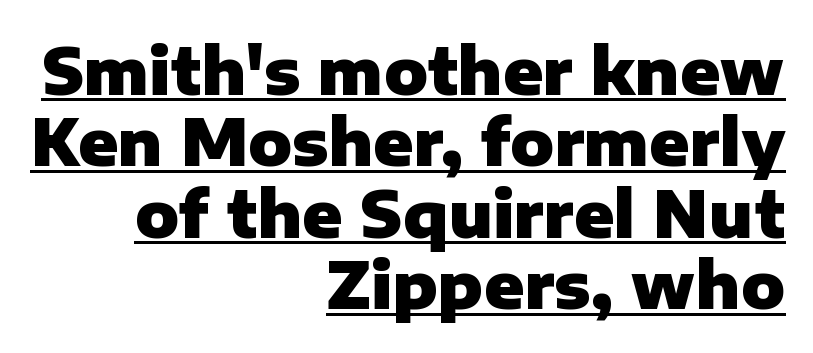
In terms of weight, the rendering is a true, heavy bold. Caption: standard tracking, unaltered. Proportional: the letters do not fall into vertical columns. Notice how the stems are strictly vertical — no italics here.
